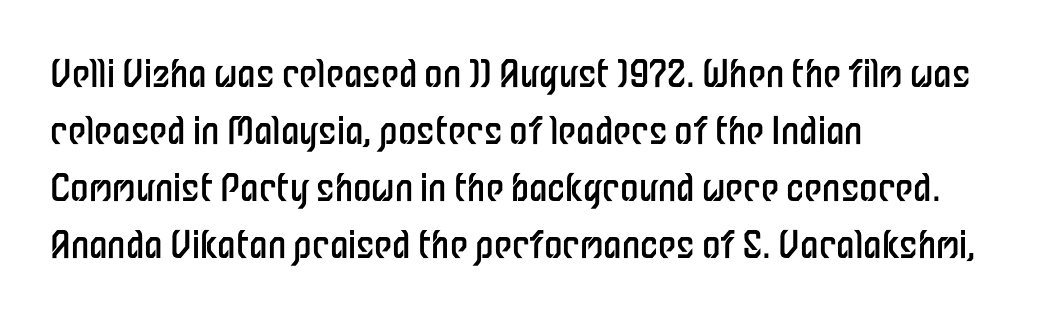
{"serif": "no", "italic": "no", "bold": "no", "weight": "regular", "width": "condensed", "stroke_contrast": "low", "x_height": "medium", "monospaced": "no", "underline": "no", "align": "left", "line_spacing": "normal", "line_spacing_ratio": 1.54, "letter_spacing": "normal", "letter_spacing_em": 0.0, "glyph_px": 37}
